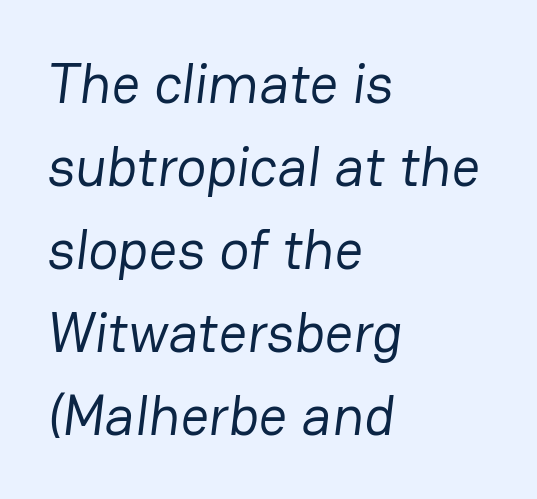
The image shows 56 px regular-weight sans-serif type; set left-aligned, normal line spacing (1.48x), normal letter spacing, not underlined; low stroke contrast and a medium x-height.
